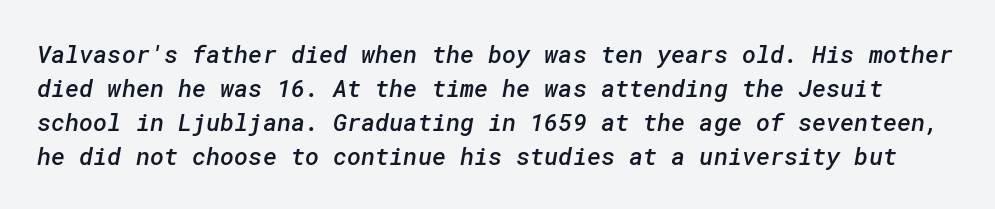
Q: Is the text bold? A: Semi-bold.
Q: Is the text underlined? A: No.
Q: Is the spacing between letters normal or unusually wide? A: Normal.
Q: Is the spacing between lines tight, normal or loose? A: Normal.
